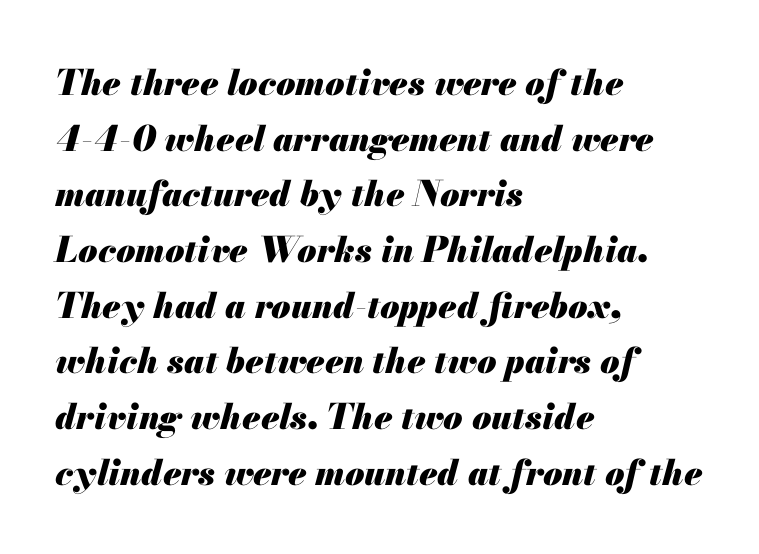
Q: Is the text bold? A: Yes.
Q: Is the text italic (slanted)? A: Yes, it leans right by about 13 degrees.
Q: Is the text underlined? A: No.
Q: How is the paragraph aligned? A: Left-aligned.
Q: Is the spacing between letters normal or unusually wide? A: Normal.
Q: Is the spacing between lines tight, normal or loose? A: Normal.
Q: Width (condensed, normal, or wide)? A: Normal.
Q: Stroke contrast? A: Medium.
Q: x-height? A: Small.
Q: Monospaced? A: No.
